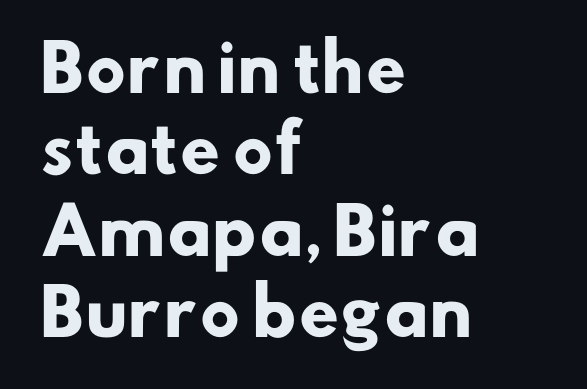
Q: Is the text bold? A: Yes.
Q: Is the typeface a serif or a sans-serif typeface? A: Sans-serif.
Q: Is the text underlined? A: No.
Q: How is the paragraph aligned? A: Left-aligned.
Q: Is the spacing between letters normal or unusually wide? A: Normal.
Q: Is the spacing between lines tight, normal or loose? A: Normal.
Q: Width (condensed, normal, or wide)? A: Normal.
Q: Stroke contrast? A: Low.
Q: x-height? A: Small.
Q: Monospaced? A: No.
